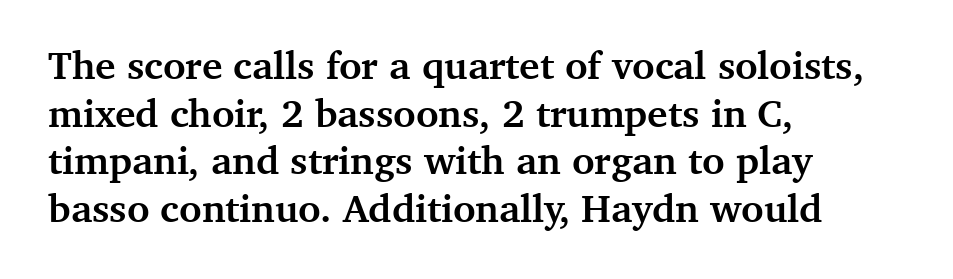
The face used here is proportionally spaced, like ordinary book or web type. Rule under the text: the space is simply empty. Students, note that the glyphs here touch the page at normal intervals. Check where the strokes stop: tiny serifs finish them off.
